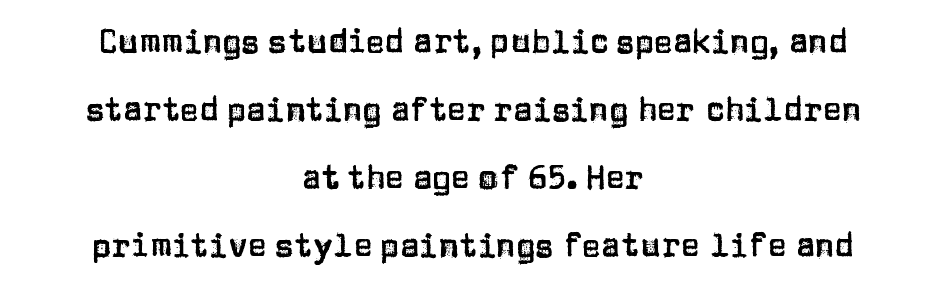
Q: Is the text italic (slanted)? A: No, it is upright.
Q: Is the typeface a serif or a sans-serif typeface? A: Sans-serif.
Q: Is the text underlined? A: No.
Q: How is the paragraph aligned? A: Centered.
Q: Is the spacing between letters normal or unusually wide? A: Normal.
Q: Is the spacing between lines tight, normal or loose? A: Loose.
Q: Width (condensed, normal, or wide)? A: Normal.
Q: Stroke contrast? A: Low.
Q: x-height? A: Large.
Q: Monospaced? A: No.
